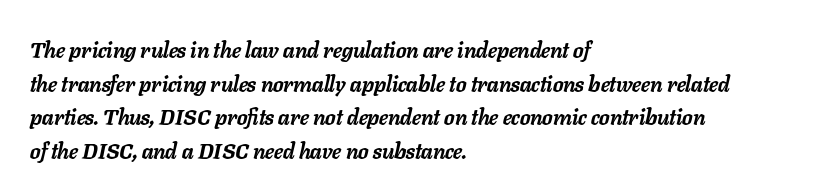
This sample uses an oblique cut, with every glyph tilted off the vertical. The rendering uses a moderate line-height, typical for paragraphs. You'd pick this weight for a headline — it's a proper bold. Horizontal alignment here is leftward, the default for most running prose. The face used here is rendered with its standard letterfit. The specimen omits any rule beneath the text block's lines.
